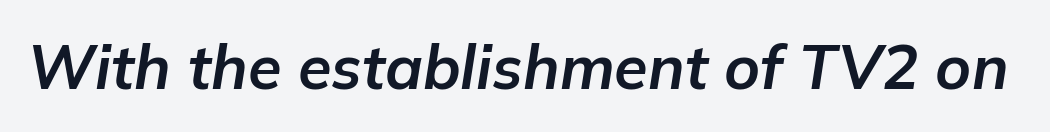
Q: Is the text bold? A: Yes.
Q: Is the text italic (slanted)? A: Yes, it leans right by about 9 degrees.
Q: Is the text underlined? A: No.
Q: Is the spacing between letters normal or unusually wide? A: Normal.
Q: Width (condensed, normal, or wide)? A: Normal.
Q: Stroke contrast? A: Low.
Q: x-height? A: Medium.
Q: Monospaced? A: No.
